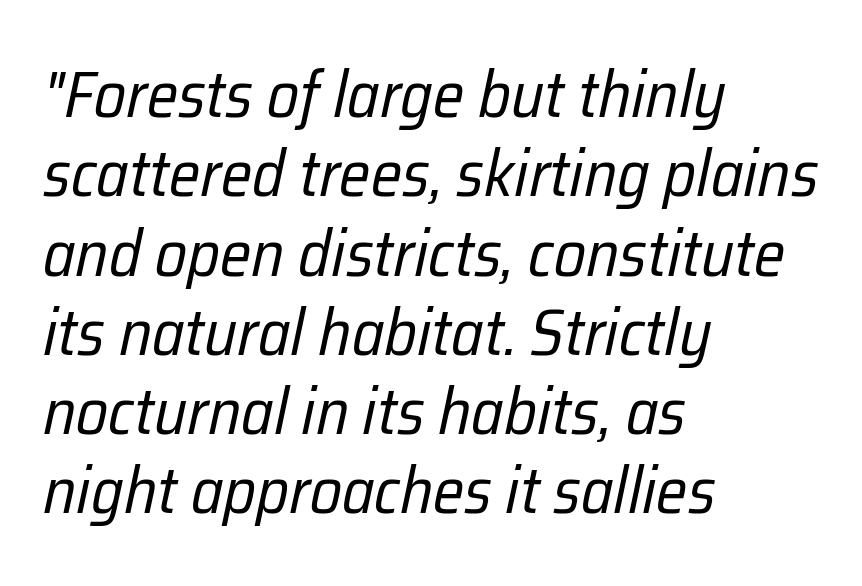
{"italic": "yes", "lean": "right", "slant_degrees": 12, "bold": "no", "weight": "regular", "width": "condensed", "stroke_contrast": "low", "x_height": "medium", "monospaced": "no", "underline": "no", "align": "left", "line_spacing_ratio": 1.22, "letter_spacing": "normal", "letter_spacing_em": 0.0, "glyph_px": 65}
